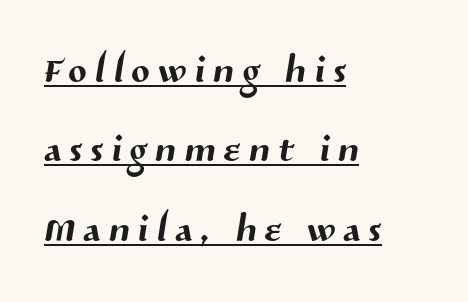
The rag falls on the right side of this text block. Students, observe the line beneath the letters — that is underlining. The rendering uses natural spacing where letterforms have individual widths. Successive baselines arrive at the customary interval. These lines are composed in type without serifs.
